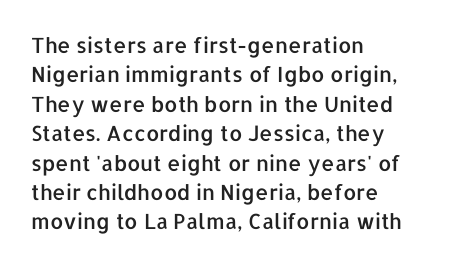
{"italic": "no", "underline": "no", "align": "left", "line_spacing": "normal", "line_spacing_ratio": 1.4, "letter_spacing": "normal", "letter_spacing_em": 0.0, "glyph_px": 21}
